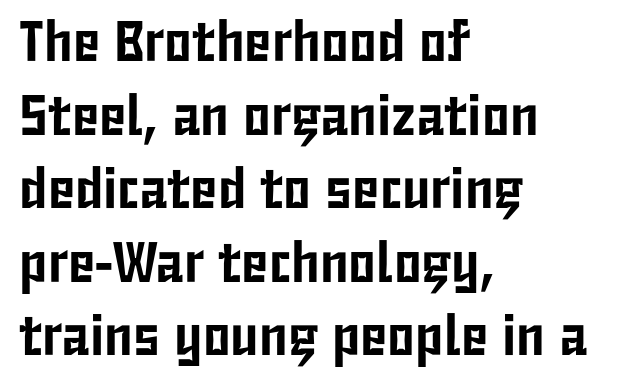
Q: Is the text italic (slanted)? A: No, it is upright.
Q: Is the typeface a serif or a sans-serif typeface? A: Sans-serif.
Q: Is the text underlined? A: No.
Q: How is the paragraph aligned? A: Left-aligned.
Q: Is the spacing between letters normal or unusually wide? A: Normal.
Q: Is the spacing between lines tight, normal or loose? A: Normal.
Q: Width (condensed, normal, or wide)? A: Condensed.
Q: Stroke contrast? A: Low.
Q: x-height? A: Medium.
Q: Monospaced? A: No.
